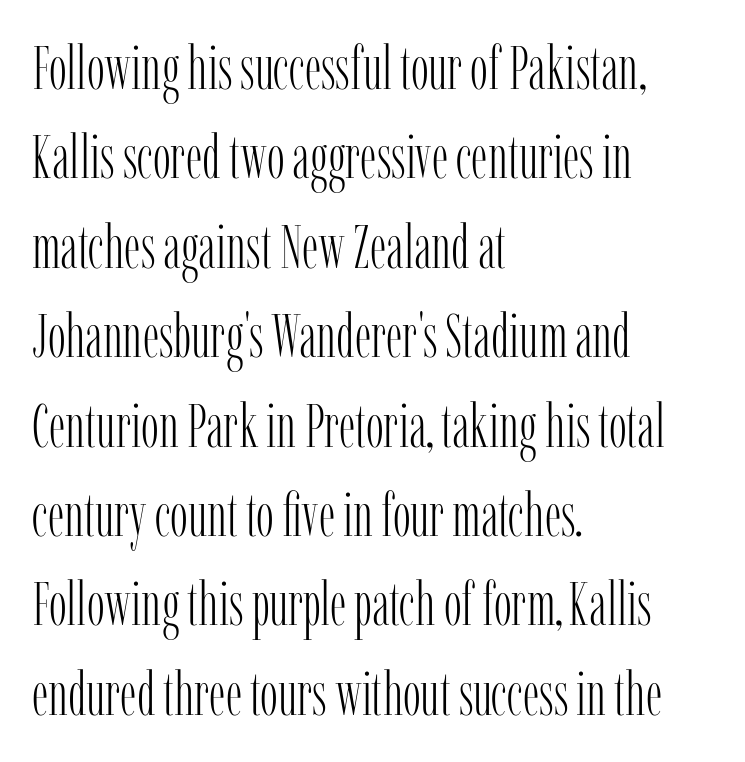
The image shows 60 px light, condensed serif type, upright; set left-aligned, normal line spacing (1.49x), normal letter spacing, not underlined; low stroke contrast and a medium x-height.
